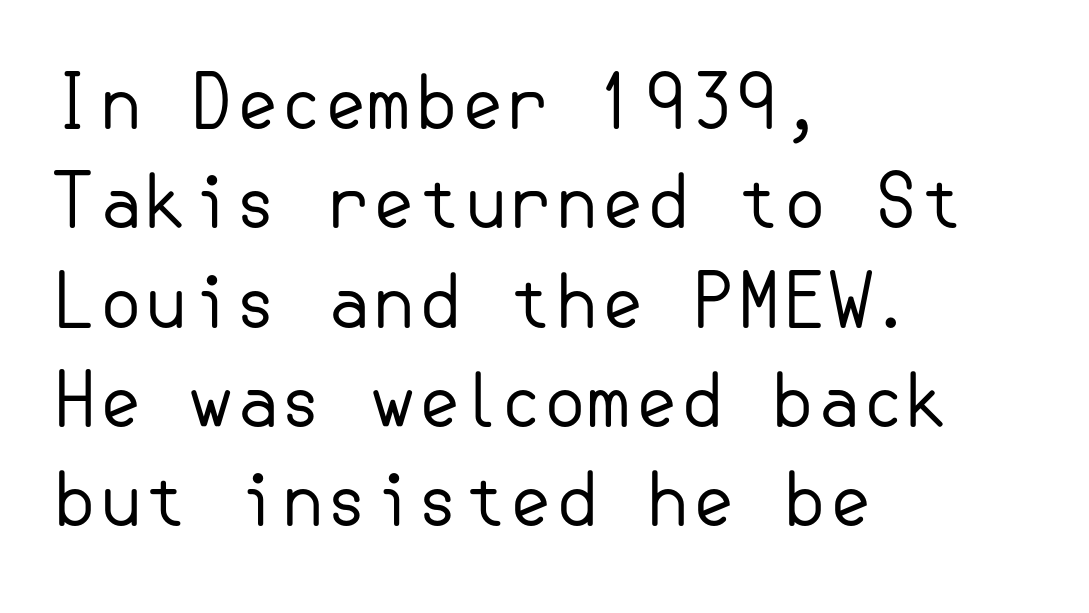
{"serif": "no", "italic": "no", "bold": "no", "weight": "regular", "width": "normal", "stroke_contrast": "low", "x_height": "small", "underline": "no", "align": "left", "line_spacing": "normal", "line_spacing_ratio": 1.36, "letter_spacing": "normal", "letter_spacing_em": 0.0, "glyph_px": 73}
